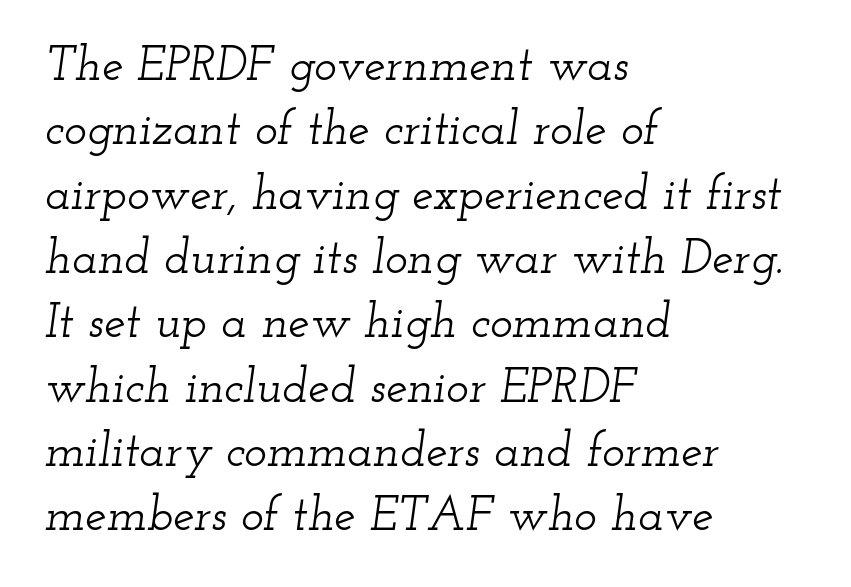
These lines stack with their left ends in a neat column. The foot of each line stays bare and open. Characters follow at the spacing the type designer built in. Little horizontal feet cap the strokes, marking this as serif type. Do the characters align in a grid? No, the font is proportional.
